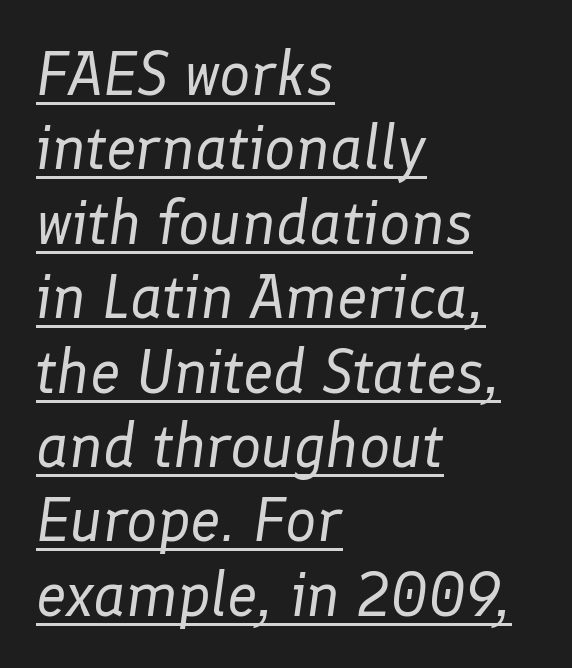
{"italic": "yes", "lean": "right", "slant_degrees": 8, "bold": "no", "weight": "regular", "width": "normal", "stroke_contrast": "low", "x_height": "medium", "monospaced": "no", "underline": "yes", "align": "left", "line_spacing_ratio": 1.2, "letter_spacing": "normal", "letter_spacing_em": 0.0, "glyph_px": 62}
